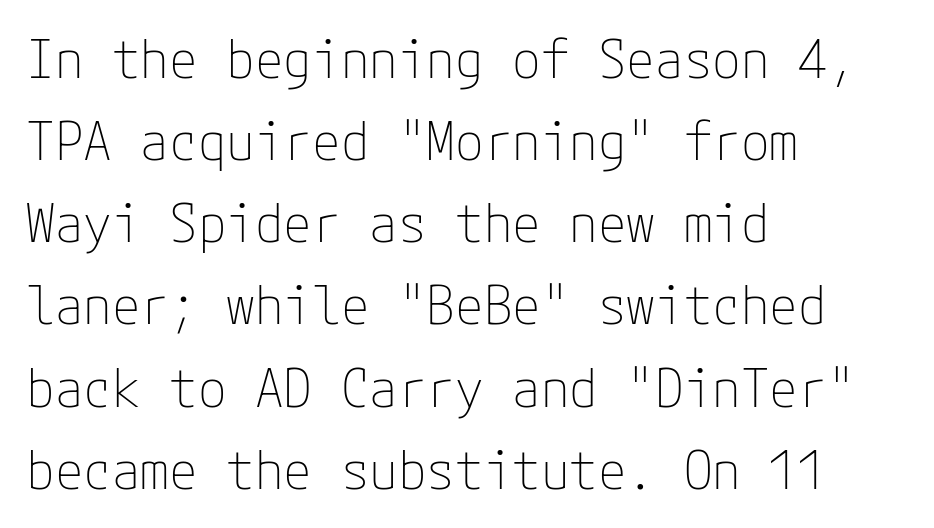
This sample uses plain, unmodified letter spacing. Posture: straight, roman, zero tilt. Letterform terminals end flat and unadorned throughout the passage. Descender tails drop into unmarked territory.
